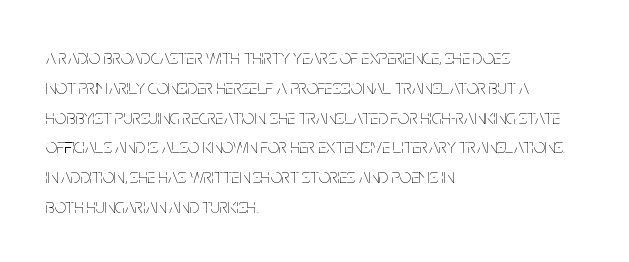
Q: Is the text bold? A: No.
Q: Is the text italic (slanted)? A: No, it is upright.
Q: Is the text underlined? A: No.
Q: How is the paragraph aligned? A: Left-aligned.
Q: Is the spacing between letters normal or unusually wide? A: Normal.
Q: Is the spacing between lines tight, normal or loose? A: Normal.
